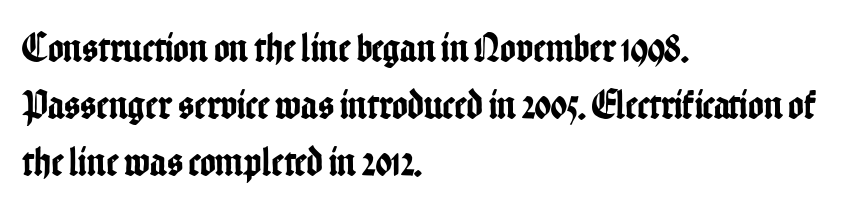
The image shows 42 px condensed sans-serif type, upright; set left-aligned, normal line spacing (1.36x), normal letter spacing, not underlined; low stroke contrast and a medium x-height.
